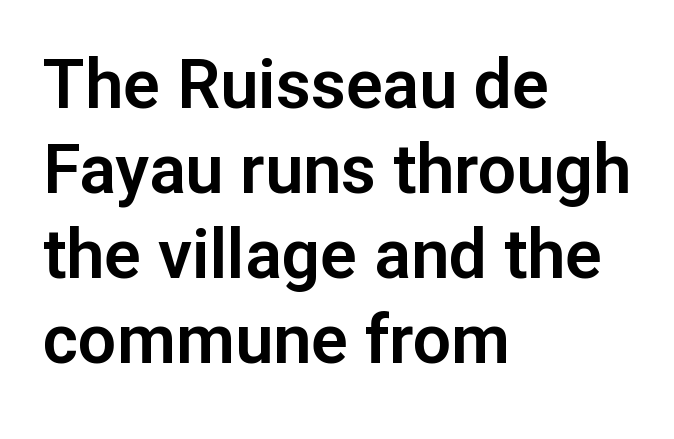
The rag falls on the right side of this text block. The face used here is proportionally spaced, like ordinary book or web type. The gap between lines stays unmarked. The letters stand upright; this is a roman face. What kind of face is this? One without serifs — a sans. Default kerning and tracking; the words read as compact shapes.
